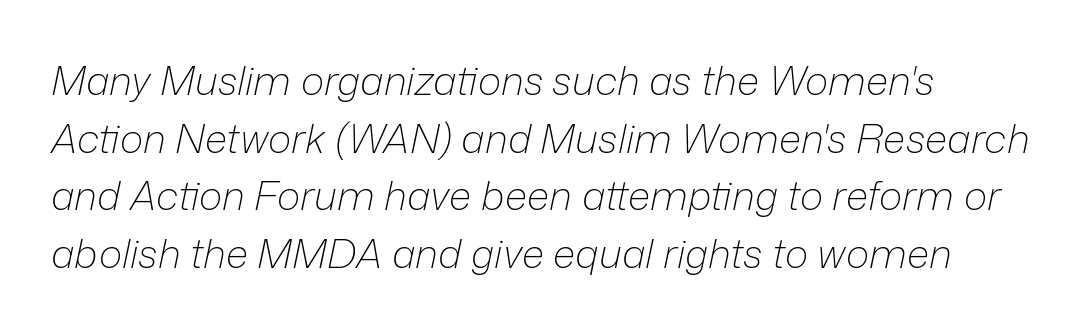
Q: Is the text bold? A: No.
Q: Is the text italic (slanted)? A: Yes, it leans right by about 12 degrees.
Q: Is the text underlined? A: No.
Q: How is the paragraph aligned? A: Left-aligned.
Q: Is the spacing between letters normal or unusually wide? A: Normal.
Q: Is the spacing between lines tight, normal or loose? A: Normal.
Q: Width (condensed, normal, or wide)? A: Normal.
Q: Stroke contrast? A: Low.
Q: x-height? A: Medium.
Q: Monospaced? A: No.
